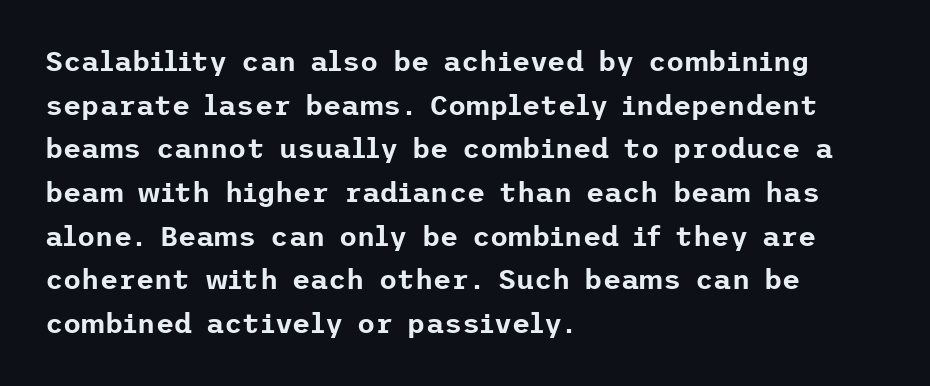
{"serif": "no", "italic": "no", "width": "normal", "stroke_contrast": "low", "x_height": "medium", "underline": "no", "align": "left", "line_spacing": "normal", "line_spacing_ratio": 1.56, "letter_spacing": "normal", "letter_spacing_em": 0.0, "glyph_px": 28}
